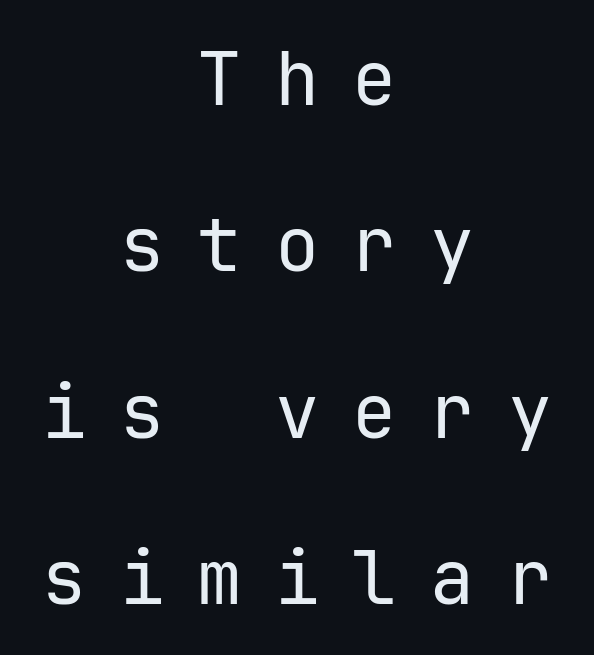
Q: Is the text bold? A: No.
Q: Is the text italic (slanted)? A: No, it is upright.
Q: Is the typeface a serif or a sans-serif typeface? A: Sans-serif.
Q: Is the text underlined? A: No.
Q: How is the paragraph aligned? A: Centered.
Q: Is the spacing between letters normal or unusually wide? A: Unusually wide.
Q: Is the spacing between lines tight, normal or loose? A: Loose.
Q: Width (condensed, normal, or wide)? A: Normal.
Q: Stroke contrast? A: Low.
Q: x-height? A: Medium.
